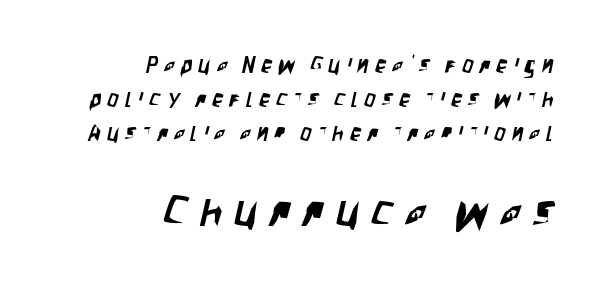
Q: Is the typeface a serif or a sans-serif typeface? A: Sans-serif.
Q: Is the text underlined? A: No.
Q: How is the paragraph aligned? A: Right-aligned.
Q: Is the spacing between letters normal or unusually wide? A: Unusually wide.
Q: Is the spacing between lines tight, normal or loose? A: Normal.
Q: Which block of text is set in a larger size, the first (top) or the second (bottom)? A: The second (bottom) one.
Q: Width (condensed, normal, or wide)? A: Condensed.
Q: Stroke contrast? A: Low.
Q: x-height? A: Large.
Q: Monospaced? A: No.
